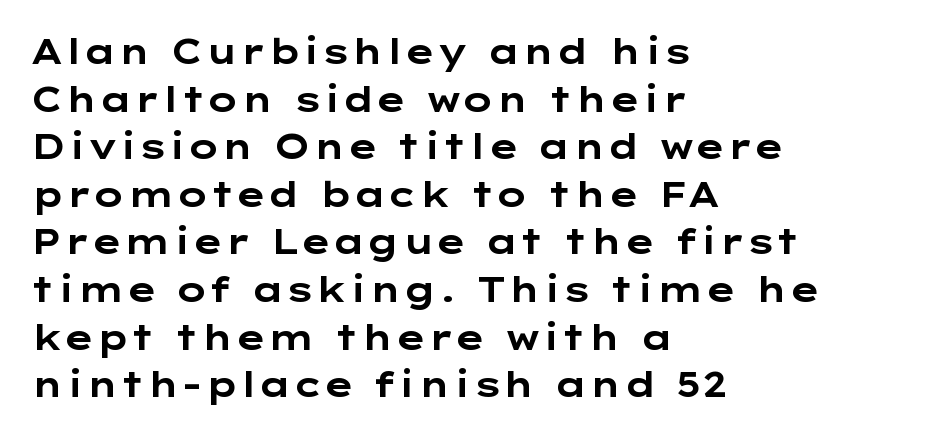
{"serif": "no", "italic": "no", "bold": "yes", "weight": "bold", "width": "wide", "stroke_contrast": "low", "x_height": "medium", "underline": "no", "align": "left", "line_spacing": "normal", "line_spacing_ratio": 1.4, "letter_spacing": "normal", "letter_spacing_em": 0.0, "glyph_px": 34}
